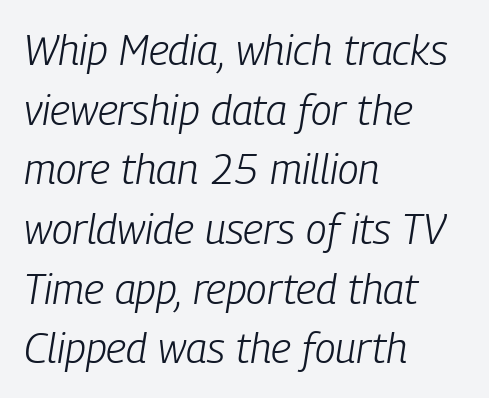
The image shows 42 px light, condensed type, italic (leaning right); set left-aligned, normal line spacing (1.42x), normal letter spacing, not underlined; low stroke contrast and a medium x-height.
